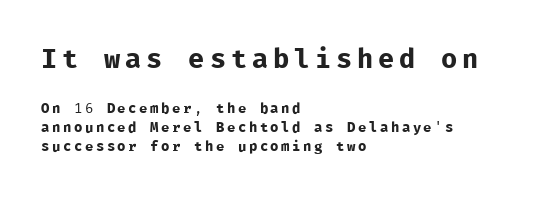
Q: Is the text bold? A: No.
Q: Is the text italic (slanted)? A: No, it is upright.
Q: Is the text underlined? A: No.
Q: How is the paragraph aligned? A: Left-aligned.
Q: Is the spacing between lines tight, normal or loose? A: Normal.
Q: Which block of text is set in a larger size, the first (top) or the second (bottom)? A: The first (top) one.
